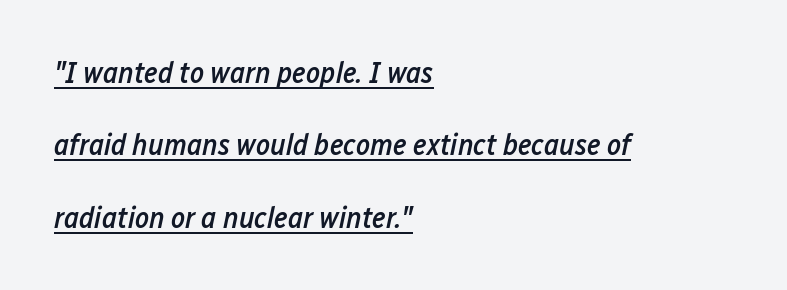
Each line starts at the same left margin while the right side varies. The leading is generous, giving the passage an open texture. These words are printed semibold, heavier than regular yet not bold. The gaps between neighbouring characters are ordinary and unremarkable.
